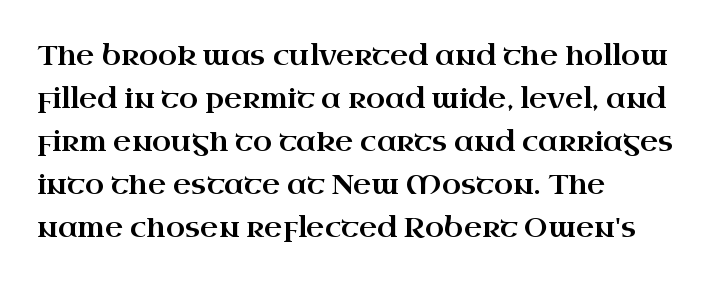
The rendering keeps characters at their native spacing. Line beginnings align vertically; line endings do not. Baseline-to-baseline distance is the conventional proportion of letter height. Descenders are the only things crossing below the line. Varying glyph widths throughout — classic text-font behaviour. The typeface chosen for these lines features serifs.
